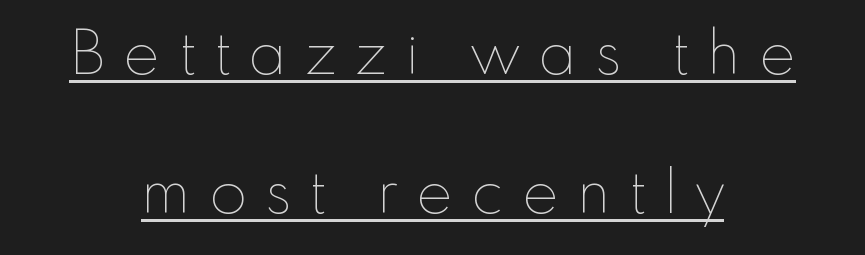
Q: Is the text bold? A: No.
Q: Is the text italic (slanted)? A: No, it is upright.
Q: Is the text underlined? A: Yes.
Q: How is the paragraph aligned? A: Centered.
Q: Is the spacing between letters normal or unusually wide? A: Unusually wide.
Q: Is the spacing between lines tight, normal or loose? A: Loose.
Q: Width (condensed, normal, or wide)? A: Normal.
Q: Stroke contrast? A: Low.
Q: x-height? A: Small.
Q: Monospaced? A: No.
